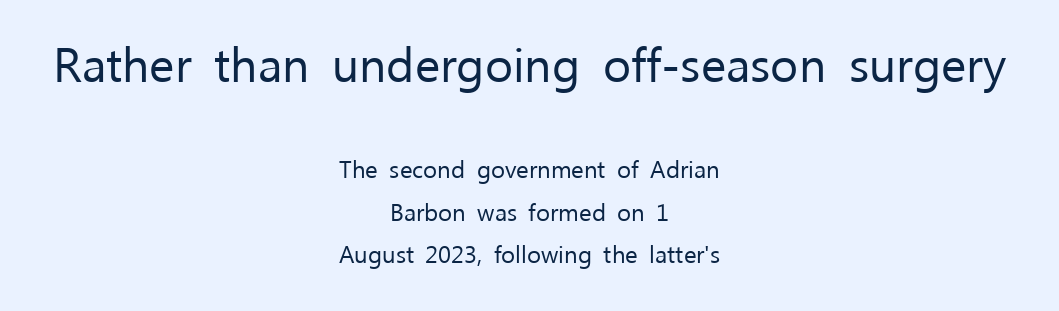
{"serif": "no", "italic": "no", "bold": "no", "weight": "regular", "width": "normal", "stroke_contrast": "low", "x_height": "medium", "monospaced": "no", "underline": "no", "align": "center", "line_spacing_ratio": 1.77, "letter_spacing": "normal", "letter_spacing_em": 0.0, "larger_block": "first", "size_ratio": 2.0, "glyph_px": 48}
